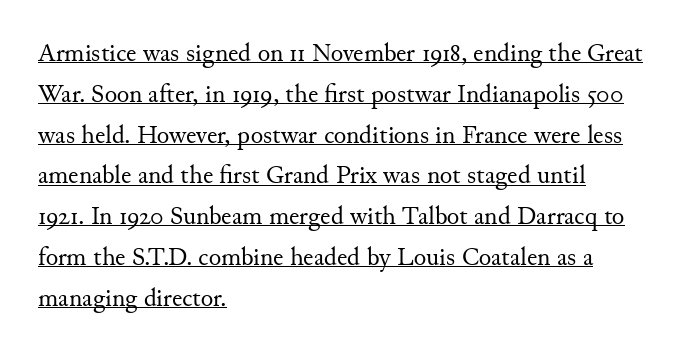
Q: Is the text bold? A: No.
Q: Is the text italic (slanted)? A: No, it is upright.
Q: Is the text underlined? A: Yes.
Q: How is the paragraph aligned? A: Left-aligned.
Q: Is the spacing between letters normal or unusually wide? A: Normal.
Q: Is the spacing between lines tight, normal or loose? A: Normal.
